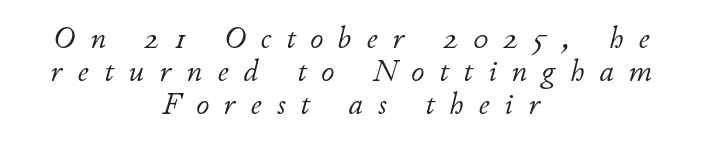
The image shows 32 px light type, italic (leaning right); set centered, tight line spacing (1.03x), unusually wide letter spacing (+0.47 em), not underlined; low stroke contrast and a small x-height.
